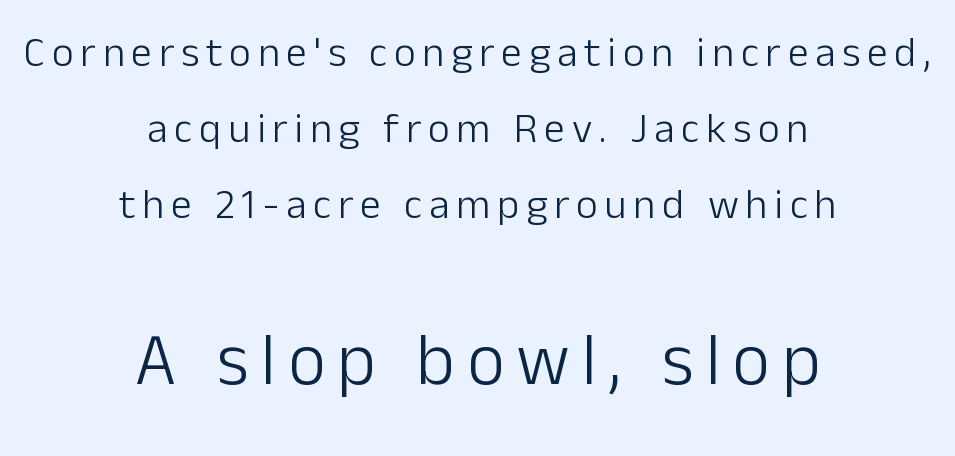
Look at the glyph heights: the lower group is clearly the bigger setting. Plain, unruled lines of type. This rendering employs a face without finishing strokes, i.e., a sans-serif. This sample is center-justified, so both line endings float freely. A light-to-regular cut is what we see here. When letters stand straight like this, we call the style roman or upright.
